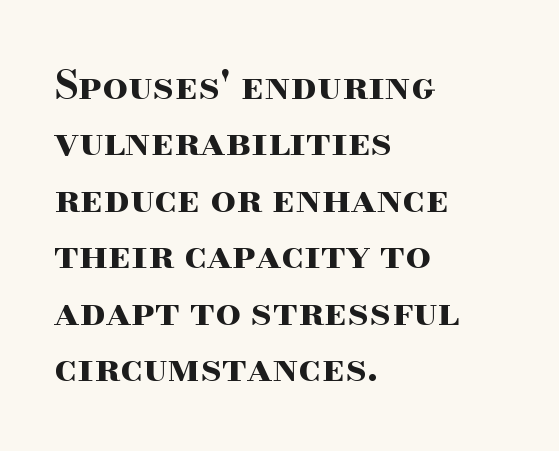
{"serif": "yes", "italic": "no", "bold": "yes", "weight": "bold", "width": "wide", "stroke_contrast": "high", "x_height": "small", "monospaced": "no", "underline": "no", "align": "left", "line_spacing": "normal", "line_spacing_ratio": 1.41, "letter_spacing": "normal", "letter_spacing_em": 0.0, "glyph_px": 40}
